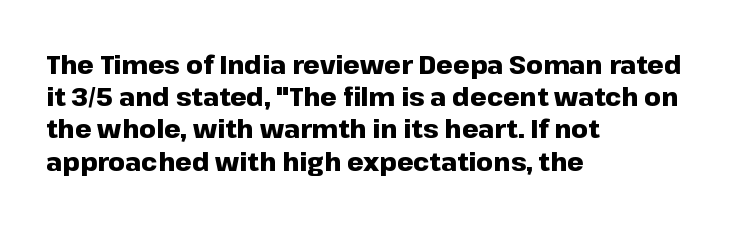
Q: Is the text bold? A: Yes.
Q: Is the text italic (slanted)? A: No, it is upright.
Q: Is the text underlined? A: No.
Q: How is the paragraph aligned? A: Left-aligned.
Q: Is the spacing between letters normal or unusually wide? A: Normal.
